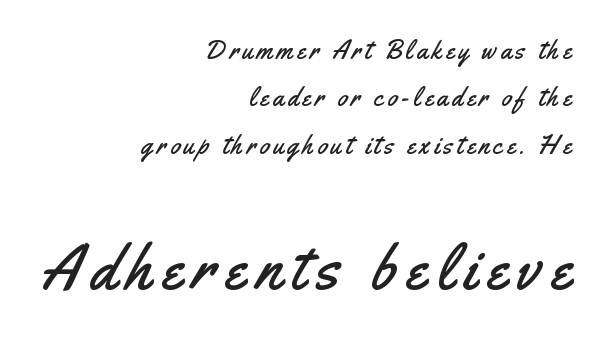
Check the space under the baseline: it is left empty. Font category for this specimen: sans-serif. The typesetter chose a ragged-left arrangement here. Scale increases going downward across the two blocks. The rendering uses natural spacing where letterforms have individual widths.
